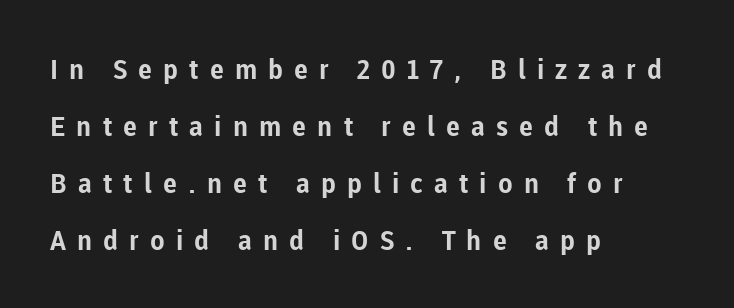
The space beneath each line is pristine and unruled. Does the weight exceed regular? Yes, all the way to bold. Where is the straight margin? On the left. The tracking reads as deliberately expanded to a designer's eye. Every stem runs plumb, perpendicular to the baseline.
